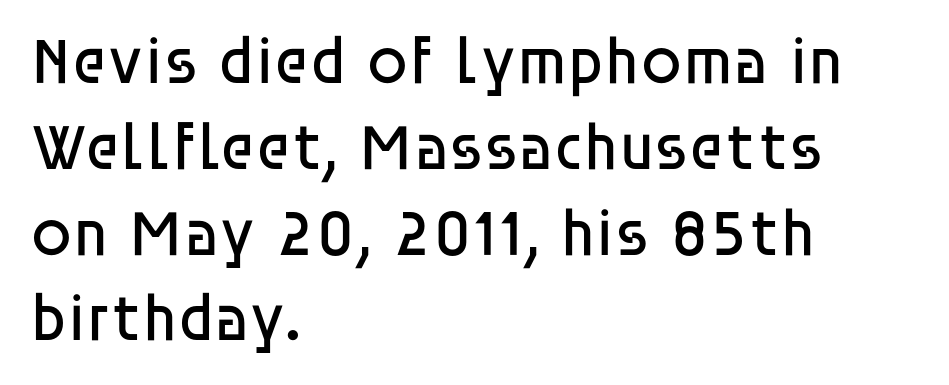
The image shows 66 px regular-weight sans-serif type, upright; set left-aligned, normal line spacing (1.3x), normal letter spacing, not underlined; low stroke contrast and a large x-height.
